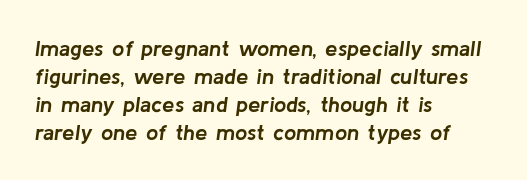
What's the leading like? Ordinary, nothing unusual. Every character sits at an angle, as italics do. On the weight axis this lands at bold, roughly 700. Horizontally, the lines are justified to the leading edge only. Only glyphs here, with clear space below each row. The tracking reads as untouched default to a designer's eye.
